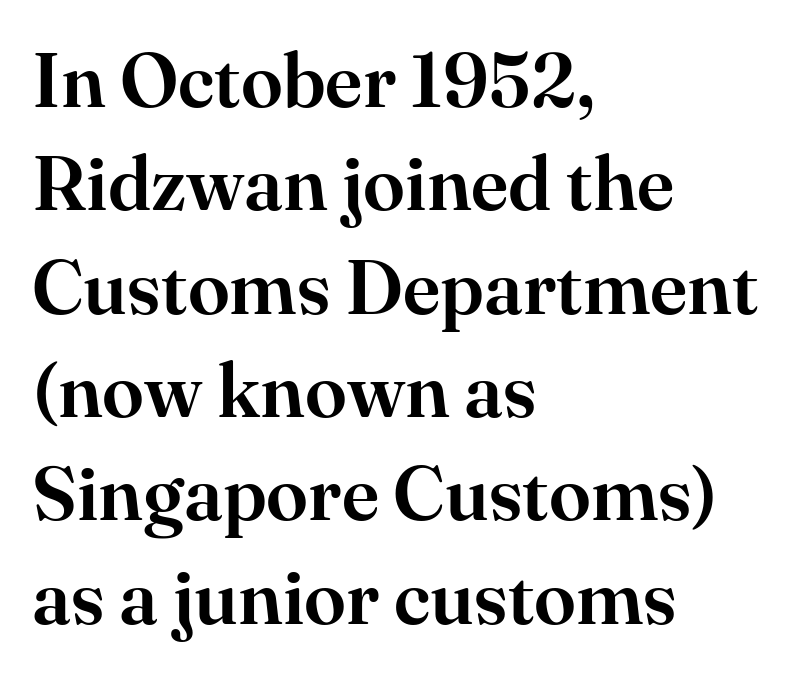
Q: Is the text italic (slanted)? A: No, it is upright.
Q: Is the typeface a serif or a sans-serif typeface? A: Serif.
Q: Is the text underlined? A: No.
Q: How is the paragraph aligned? A: Left-aligned.
Q: Is the spacing between letters normal or unusually wide? A: Normal.
Q: Is the spacing between lines tight, normal or loose? A: Normal.
Q: Width (condensed, normal, or wide)? A: Normal.
Q: Stroke contrast? A: High.
Q: x-height? A: Small.
Q: Monospaced? A: No.
